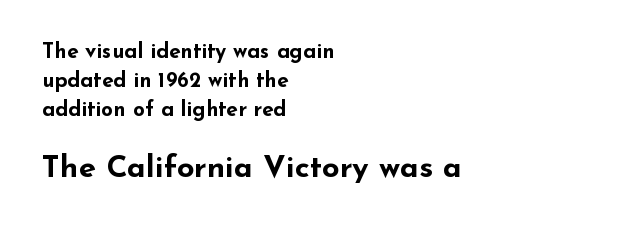
The line texture is even and compact thanks to regular tracking. Notice how the stems are strictly vertical — no italics here. How would I describe the line gaps? Plain and ordinary. Looks like regular typesetting: each glyph gets only the width it needs. Compare the two chunks: the lower has the greater cap height. Students, this is bold: see how much ink each stroke carries.
